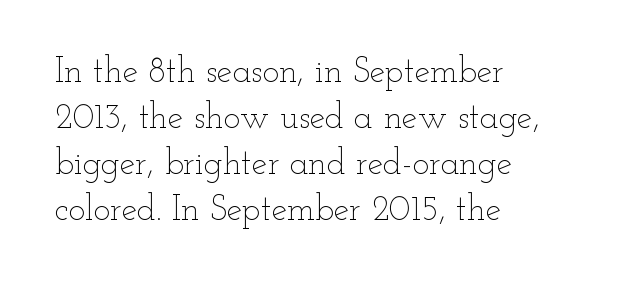
Q: Is the text bold? A: No.
Q: Is the text italic (slanted)? A: No, it is upright.
Q: Is the text underlined? A: No.
Q: How is the paragraph aligned? A: Left-aligned.
Q: Is the spacing between letters normal or unusually wide? A: Normal.
Q: Is the spacing between lines tight, normal or loose? A: Normal.
Q: Width (condensed, normal, or wide)? A: Wide.
Q: Stroke contrast? A: Low.
Q: x-height? A: Small.
Q: Monospaced? A: No.
